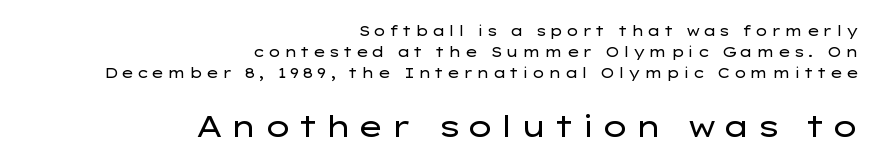
The image shows 29 px regular-weight, wide sans-serif type, upright; set right-aligned, normal line spacing (1.49x), not underlined; the second (bottom) block is 2.07x larger; low stroke contrast and a medium x-height.
